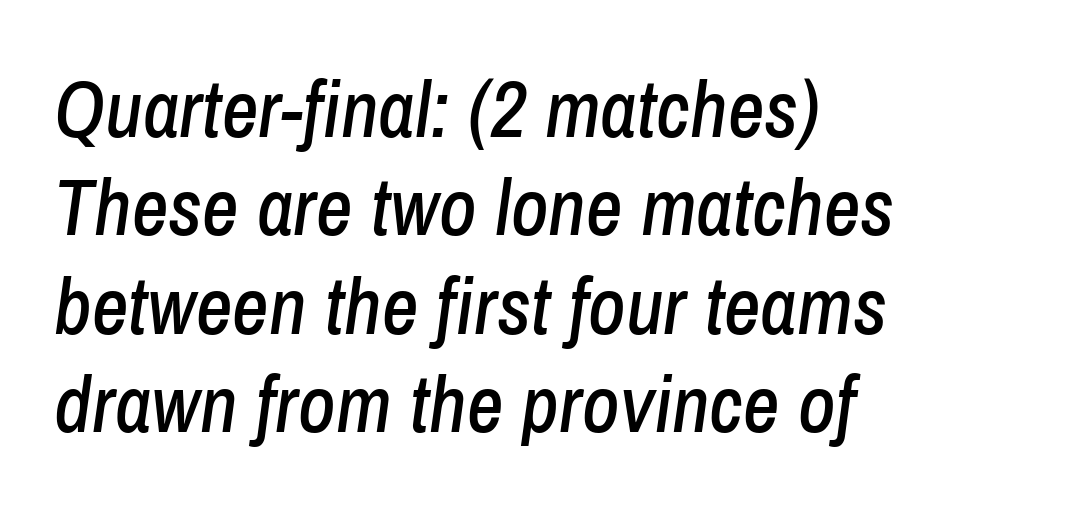
The image shows 80 px condensed type, italic (leaning right); set left-aligned, line spacing 1.23x, normal letter spacing, not underlined; low stroke contrast and a medium x-height.
